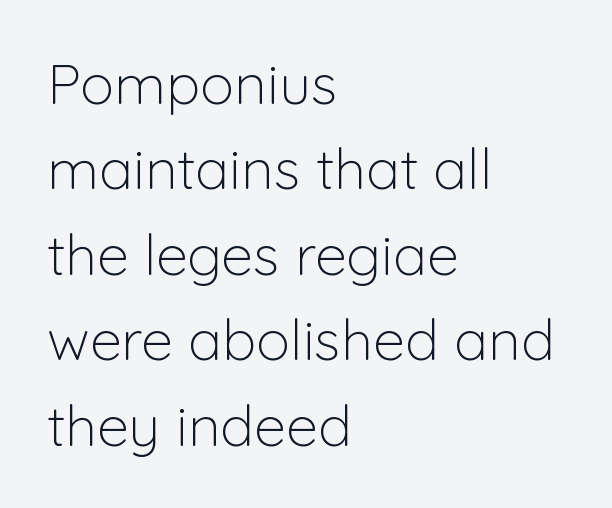
Q: Is the text bold? A: No.
Q: Is the text italic (slanted)? A: No, it is upright.
Q: Is the typeface a serif or a sans-serif typeface? A: Sans-serif.
Q: Is the text underlined? A: No.
Q: How is the paragraph aligned? A: Left-aligned.
Q: Is the spacing between letters normal or unusually wide? A: Normal.
Q: Is the spacing between lines tight, normal or loose? A: Normal.
Q: Width (condensed, normal, or wide)? A: Normal.
Q: Stroke contrast? A: Low.
Q: x-height? A: Medium.
Q: Monospaced? A: No.
